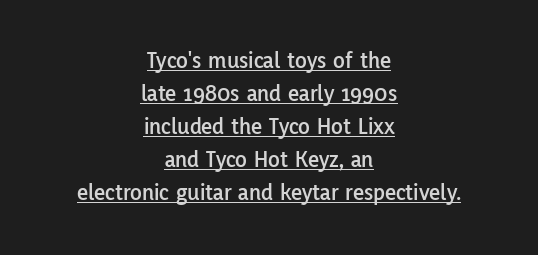
The image shows 24 px text type, upright; set centered, normal line spacing (1.37x), normal letter spacing, underlined.
